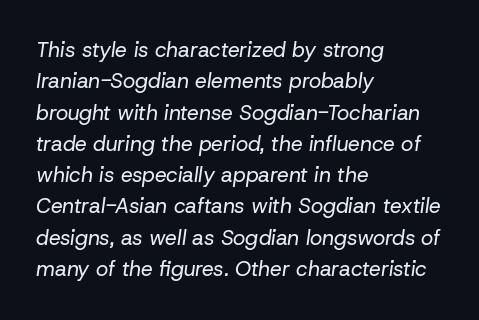
The image shows 21 px text type, italic (leaning right); set left-aligned, normal line spacing (1.49x), normal letter spacing, not underlined.
